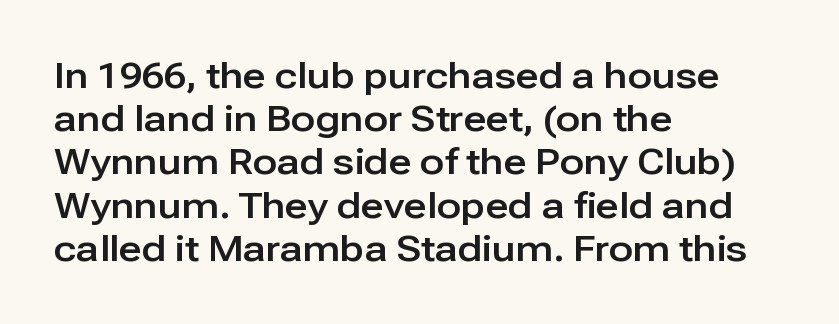
Q: Is the text italic (slanted)? A: No, it is upright.
Q: Is the typeface a serif or a sans-serif typeface? A: Sans-serif.
Q: Is the text underlined? A: No.
Q: How is the paragraph aligned? A: Left-aligned.
Q: Is the spacing between letters normal or unusually wide? A: Normal.
Q: Width (condensed, normal, or wide)? A: Normal.
Q: Stroke contrast? A: Low.
Q: x-height? A: Medium.
Q: Monospaced? A: No.
